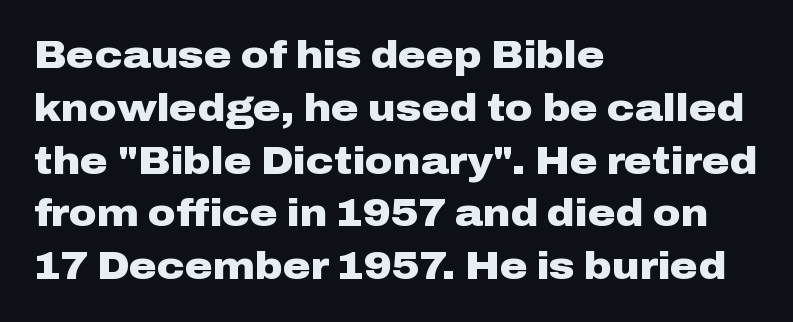
When letters stand straight like this, we call the style roman or upright. Casual observation: everything's shoved over to the left. Evenly set lines give the paragraph a standard silhouette. You'd pick this weight for a headline — it's a proper bold.
